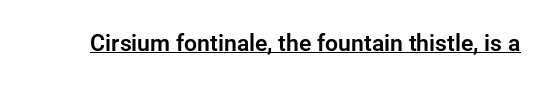
Q: Is the text italic (slanted)? A: No, it is upright.
Q: Is the text underlined? A: Yes.
Q: Is the spacing between letters normal or unusually wide? A: Normal.
